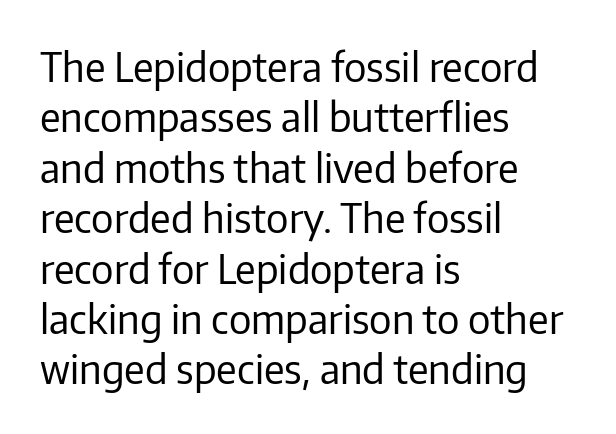
{"serif": "no", "italic": "no", "bold": "no", "weight": "regular", "width": "normal", "stroke_contrast": "low", "x_height": "medium", "monospaced": "no", "underline": "no", "align": "left", "line_spacing": "normal", "line_spacing_ratio": 1.26, "letter_spacing": "normal", "letter_spacing_em": 0.0, "glyph_px": 40}
